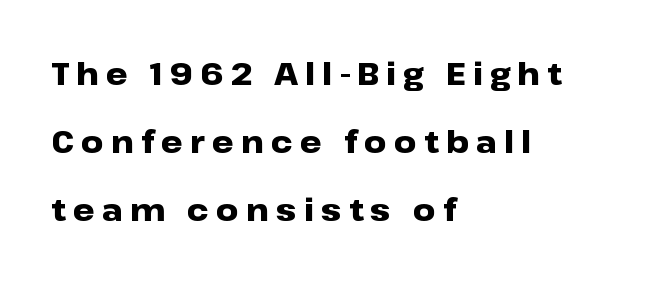
Q: Is the text bold? A: Yes.
Q: Is the text italic (slanted)? A: No, it is upright.
Q: Is the typeface a serif or a sans-serif typeface? A: Sans-serif.
Q: Is the text underlined? A: No.
Q: How is the paragraph aligned? A: Left-aligned.
Q: Is the spacing between letters normal or unusually wide? A: Unusually wide.
Q: Is the spacing between lines tight, normal or loose? A: Loose.
Q: Width (condensed, normal, or wide)? A: Wide.
Q: Stroke contrast? A: Low.
Q: x-height? A: Medium.
Q: Monospaced? A: No.
